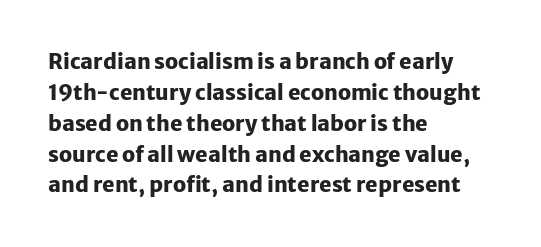
Posture: vertical. A classic flush-left, rag-right setting is used for this passage. Horizontal bands of white between lines are of average thickness. Each word holds together tightly as a unit, with standard inter-letter gaps. The font is running at its bold setting.
